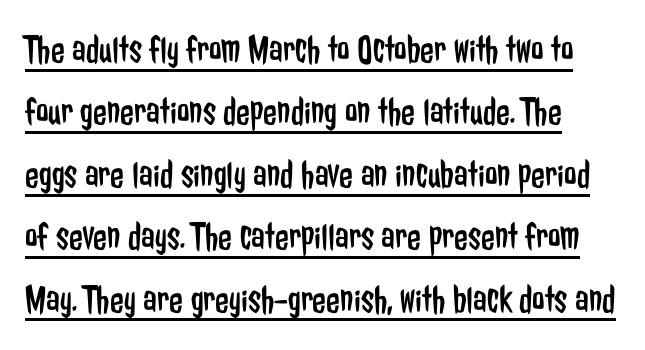
The string is rendered with underlining switched on. This is the regular roman posture of the typeface. Looks like regular typesetting: each glyph gets only the width it needs. Weight: not bold — regular or lighter.
